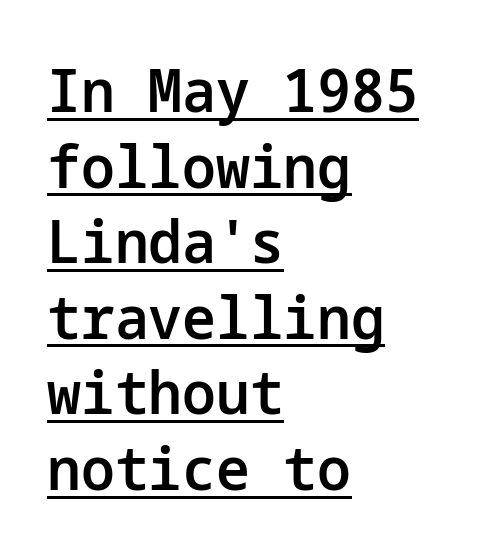
You could call the tracking neutral — neither tight nor loose. Has an underline been added? It has. A typesetter would label this face a sans. You can tell it's not italic because the verticals are truly vertical. All the whitespace from short lines collects on the right.
